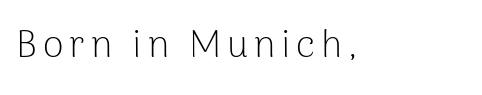
{"serif": "no", "italic": "no", "bold": "no", "weight": "light", "width": "normal", "stroke_contrast": "low", "x_height": "medium", "monospaced": "no", "underline": "no", "glyph_px": 38}
